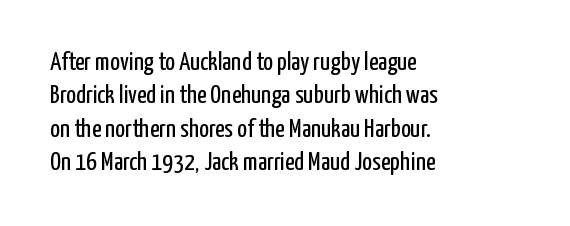
{"italic": "no", "bold": "no", "underline": "no", "align": "left", "line_spacing": "normal", "line_spacing_ratio": 1.28, "letter_spacing": "normal", "letter_spacing_em": 0.0, "glyph_px": 26}
